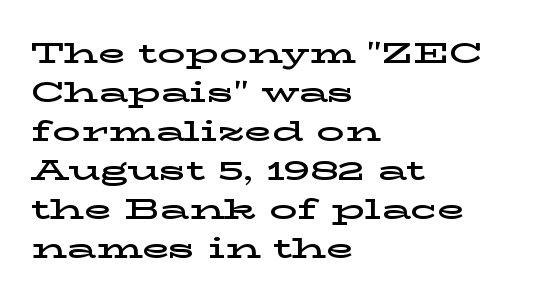
Q: Is the text italic (slanted)? A: No, it is upright.
Q: Is the typeface a serif or a sans-serif typeface? A: Serif.
Q: Is the text underlined? A: No.
Q: How is the paragraph aligned? A: Left-aligned.
Q: Is the spacing between letters normal or unusually wide? A: Normal.
Q: Is the spacing between lines tight, normal or loose? A: Normal.
Q: Width (condensed, normal, or wide)? A: Wide.
Q: Stroke contrast? A: Low.
Q: x-height? A: Medium.
Q: Monospaced? A: No.
